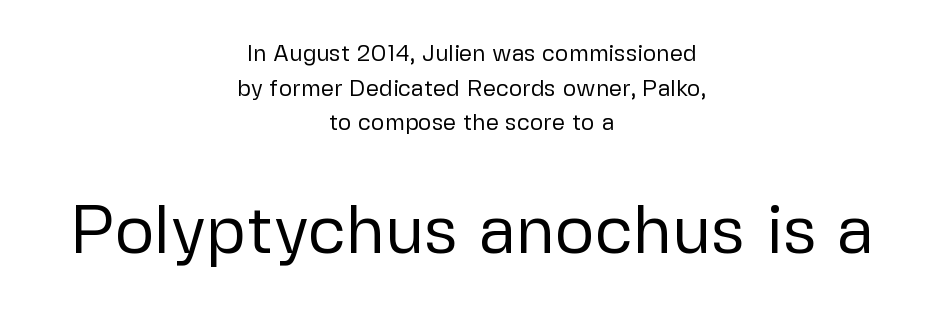
Spacing verdict: proportional, widths tailored to each character. Weight class: somewhere from thin through regular. The lines are quadded center. Clear beneath every line of the passage. Nobody touched the tracking dial on this one. This sample uses an upright cut, with every glyph sitting square on the baseline.
